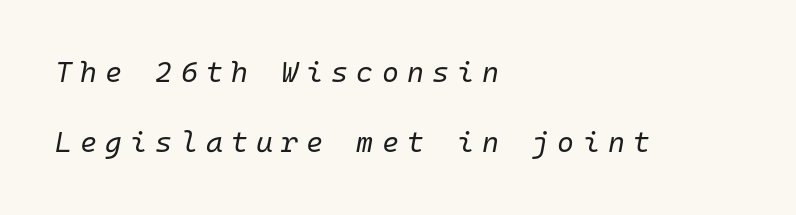
{"italic": "yes", "lean": "right", "slant_degrees": 10, "bold": "no", "weight": "regular", "width": "normal", "stroke_contrast": "low", "x_height": "medium", "monospaced": "yes", "underline": "no", "align": "left", "line_spacing": "loose", "line_spacing_ratio": 2.42, "letter_spacing": "wide", "letter_spacing_em": 0.28, "glyph_px": 29}
